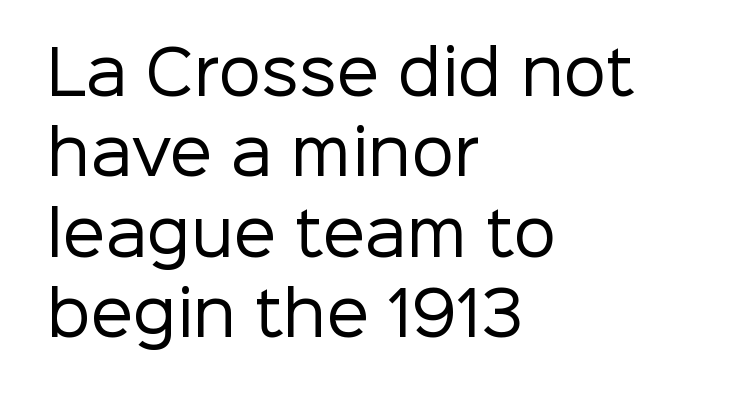
{"serif": "no", "italic": "no", "bold": "no", "weight": "regular", "width": "normal", "stroke_contrast": "low", "x_height": "medium", "monospaced": "no", "underline": "no", "align": "left", "line_spacing": "normal", "line_spacing_ratio": 1.34, "letter_spacing": "normal", "letter_spacing_em": 0.0, "glyph_px": 60}
